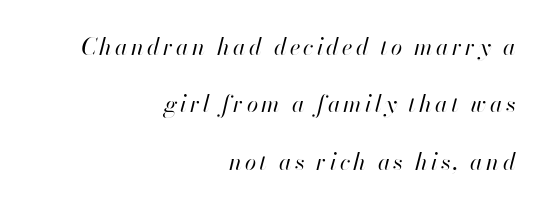
The image shows 23 px text type, italic (leaning right); set right-aligned, loose line spacing (2.49x), not underlined.
